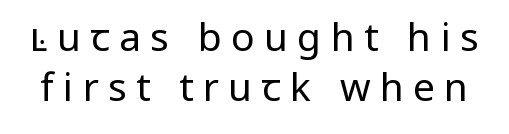
When letters stand straight like this, we call the style roman or upright. These lines are composed in type without serifs. A normal amount of white space separates one row of letters from the next. Do the characters align in a grid? No, the font is proportional.
